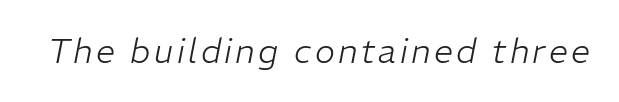
The image shows 34 px light type, italic (leaning right); set not underlined; low stroke contrast and a medium x-height.
